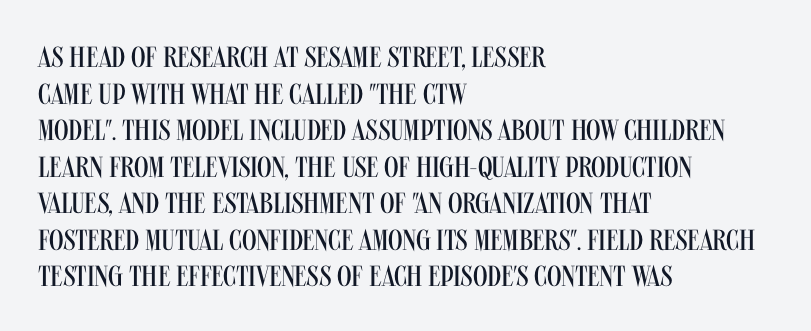
No feet cap the strokes, marking this as sans-serif type. Words appear dense and cohesive because spacing is normal. No italicization has been applied; the sample stays upright. The letters look calm and open, with moderate or lighter stems.
